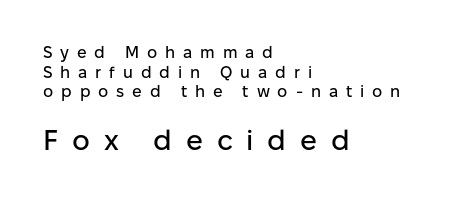
Q: Is the text italic (slanted)? A: No, it is upright.
Q: Is the typeface a serif or a sans-serif typeface? A: Sans-serif.
Q: Is the text underlined? A: No.
Q: How is the paragraph aligned? A: Left-aligned.
Q: Is the spacing between letters normal or unusually wide? A: Unusually wide.
Q: Which block of text is set in a larger size, the first (top) or the second (bottom)? A: The second (bottom) one.
Q: Width (condensed, normal, or wide)? A: Normal.
Q: Stroke contrast? A: Low.
Q: x-height? A: Medium.
Q: Monospaced? A: No.
